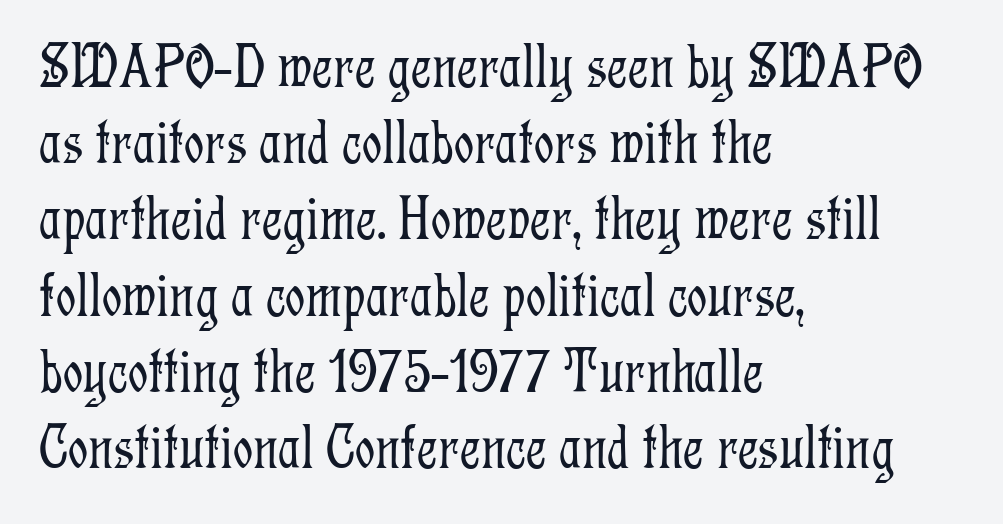
Q: Is the text bold? A: No.
Q: Is the text italic (slanted)? A: No, it is upright.
Q: Is the typeface a serif or a sans-serif typeface? A: Serif.
Q: Is the text underlined? A: No.
Q: How is the paragraph aligned? A: Left-aligned.
Q: Is the spacing between letters normal or unusually wide? A: Normal.
Q: Width (condensed, normal, or wide)? A: Condensed.
Q: Stroke contrast? A: Low.
Q: x-height? A: Medium.
Q: Monospaced? A: No.
